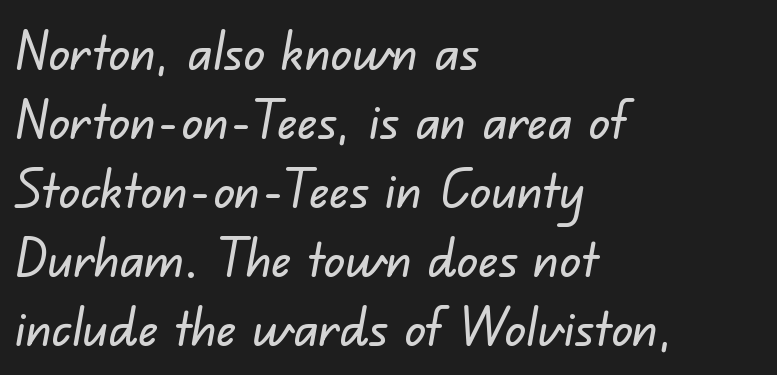
Q: Is the typeface a serif or a sans-serif typeface? A: Sans-serif.
Q: Is the text underlined? A: No.
Q: How is the paragraph aligned? A: Left-aligned.
Q: Is the spacing between letters normal or unusually wide? A: Normal.
Q: Is the spacing between lines tight, normal or loose? A: Normal.
Q: Width (condensed, normal, or wide)? A: Normal.
Q: Stroke contrast? A: Low.
Q: x-height? A: Small.
Q: Monospaced? A: No.
